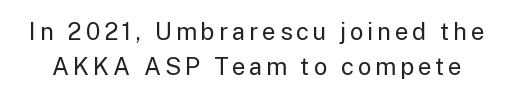
The image shows 24 px text type, upright; set normal line spacing (1.44x), not underlined.
